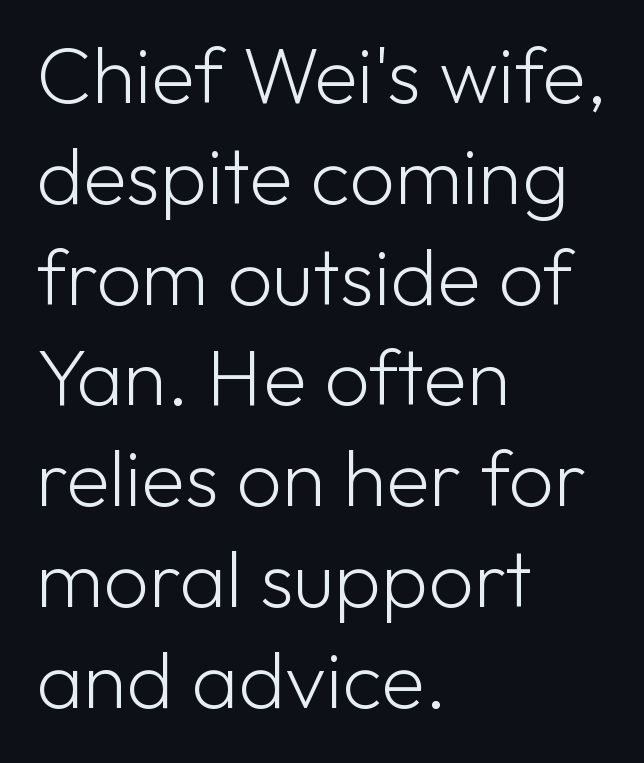
I'd call this a sans setting — the letters go barefoot. Vertical strokes here are truly vertical. This rendering uses left alignment, leaving the right contour irregular. The vertical gap from one line to the next is medium. The face used here is proportionally spaced, like ordinary book or web type. Letters rest on an invisible, unmarked baseline.
